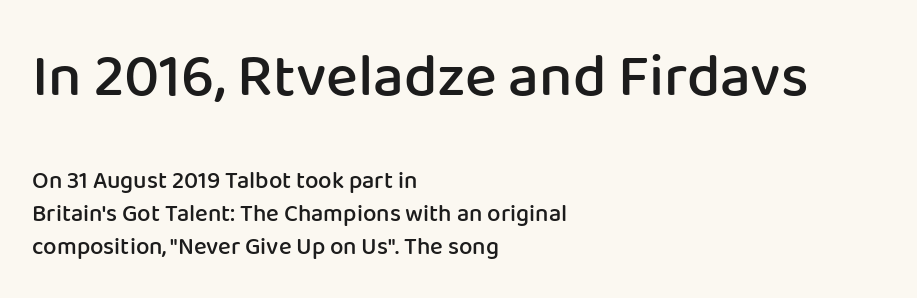
There is no visible air inserted between adjacent glyphs. Spacing verdict: proportional, widths tailored to each character. Plain, unruled lines of type. Short and long lines alike share a common starting point at left. The typesetting leans somewhat heavy: a semibold.
